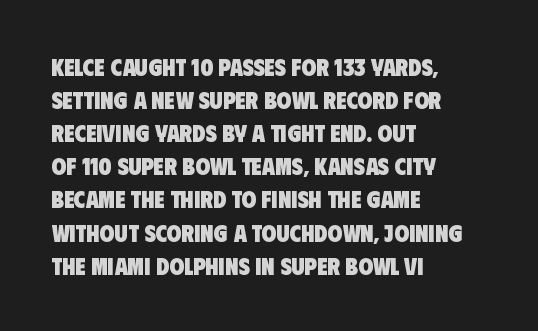
Honestly, the letter spacing is just normal — you wouldn't notice it. Typeset ragged right — the left edge is the straight one. The passage shown is emphatically bold. Lines of text with bare space underneath. The passage shown stacks its lines at a standard gap.
